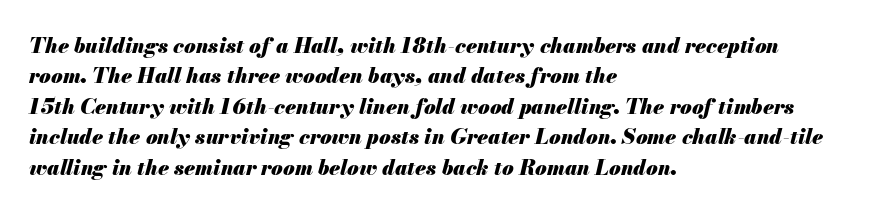
Q: Is the text bold? A: Yes.
Q: Is the text italic (slanted)? A: Yes, it leans right by about 13 degrees.
Q: Is the text underlined? A: No.
Q: How is the paragraph aligned? A: Left-aligned.
Q: Is the spacing between letters normal or unusually wide? A: Normal.
Q: Is the spacing between lines tight, normal or loose? A: Normal.
